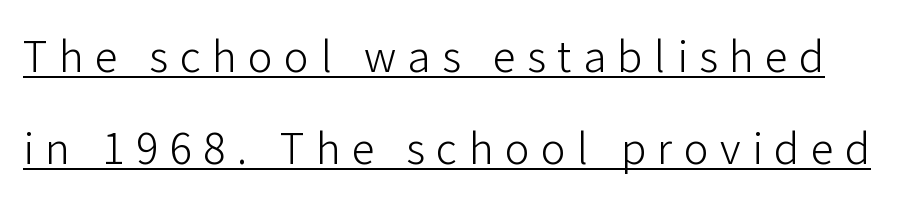
{"serif": "no", "italic": "no", "bold": "no", "weight": "light", "width": "normal", "stroke_contrast": "low", "x_height": "medium", "monospaced": "no", "underline": "yes", "line_spacing": "loose", "line_spacing_ratio": 2.19, "letter_spacing": "wide", "letter_spacing_em": 0.27, "glyph_px": 42}
